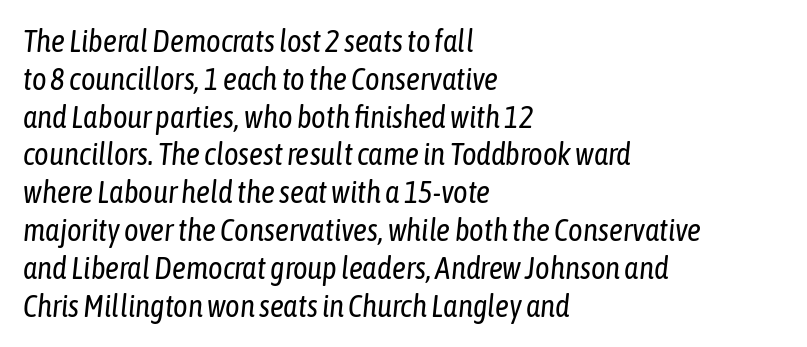
This rendering leaves character spacing at its baseline value. Looks like regular typesetting: each glyph gets only the width it needs. The string is rendered with underlining switched off. Emphasis-style slanted type is in use. Casual observation: everything's shoved over to the left.
